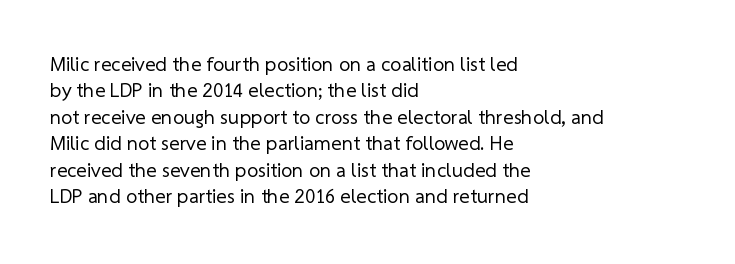
{"bold": "no", "underline": "no", "align": "left", "line_spacing": "normal", "line_spacing_ratio": 1.32, "letter_spacing": "normal", "letter_spacing_em": 0.0, "glyph_px": 20}
